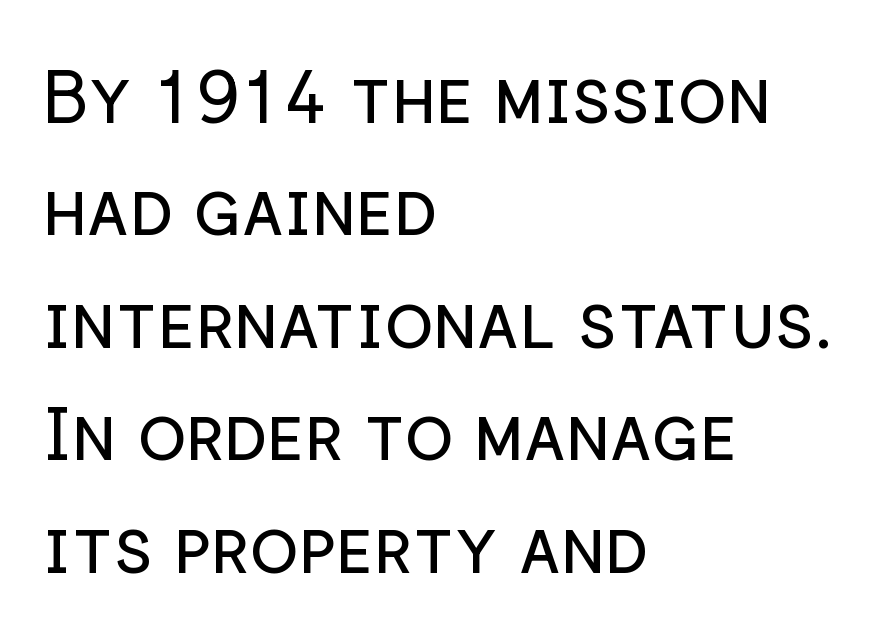
Q: Is the text bold? A: No.
Q: Is the text italic (slanted)? A: No, it is upright.
Q: Is the typeface a serif or a sans-serif typeface? A: Sans-serif.
Q: Is the text underlined? A: No.
Q: How is the paragraph aligned? A: Left-aligned.
Q: Is the spacing between letters normal or unusually wide? A: Normal.
Q: Is the spacing between lines tight, normal or loose? A: Normal.
Q: Width (condensed, normal, or wide)? A: Normal.
Q: Stroke contrast? A: Low.
Q: x-height? A: Medium.
Q: Monospaced? A: No.
